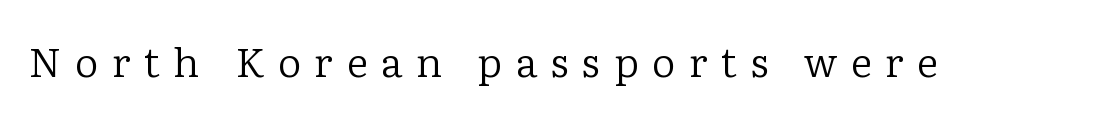
Check under the words: just untouched page. Note the varied advance widths — an 'i' is clearly narrower than an 'm'. Each stroke keeps to a modest, everyday thickness or less. Examine the stroke ends and you'll spot serifs. Loose tracking; the words dissolve into strings of separated letters. Quick note: not italic, upright.
